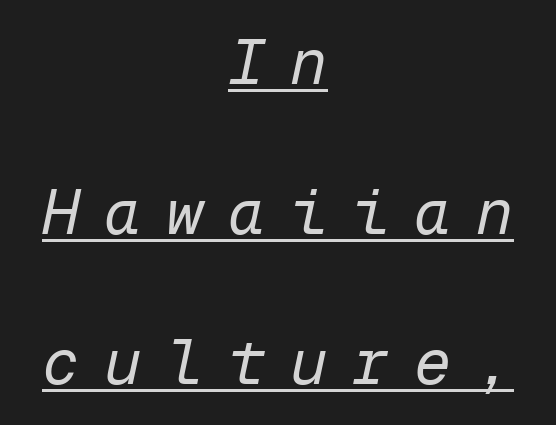
{"italic": "yes", "lean": "right", "slant_degrees": 12, "bold": "no", "weight": "regular", "width": "normal", "stroke_contrast": "low", "x_height": "medium", "monospaced": "yes", "underline": "yes", "align": "center", "line_spacing": "loose", "line_spacing_ratio": 2.42, "letter_spacing": "wide", "letter_spacing_em": 0.4, "glyph_px": 62}
